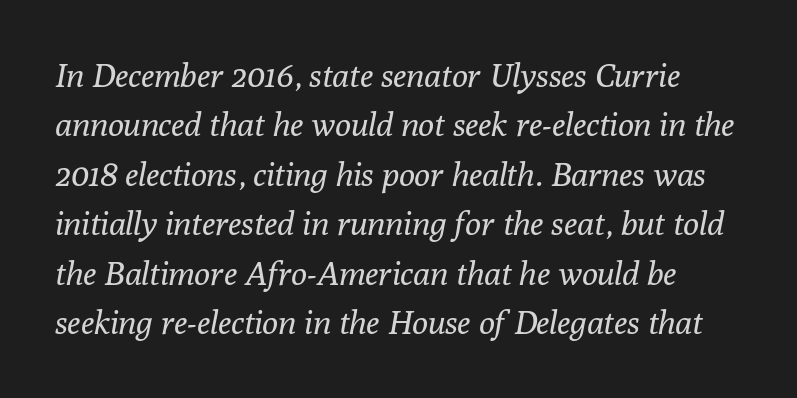
The image shows 33 px regular-weight serif type, italic (leaning right); set normal line spacing (1.5x), normal letter spacing, not underlined; low stroke contrast and a medium x-height.
